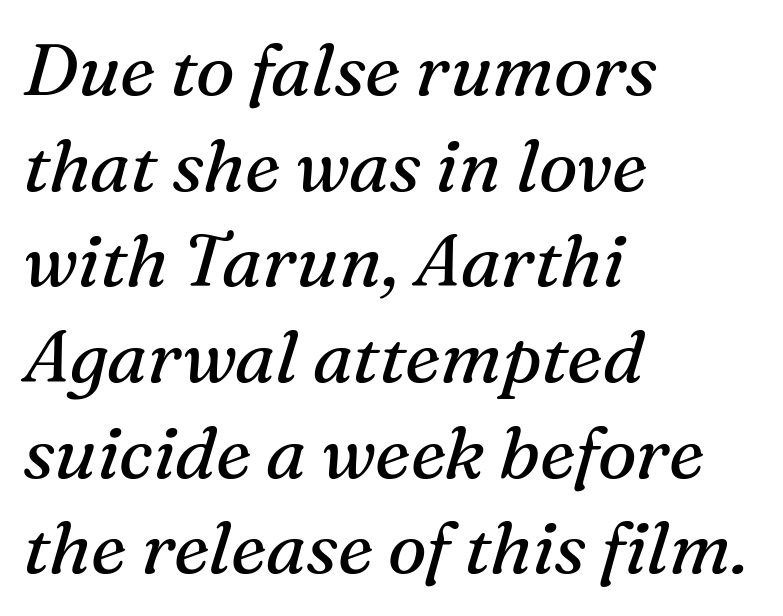
The font sits on the lighter half of the weight spectrum, regular included. Underlining? Definitely not there. You could not count columns in this text — the font is proportionally spaced. Nobody touched the tracking dial on this one. One glance says typical: line gaps are just what's usual. The typeface chosen for these lines features serifs.
